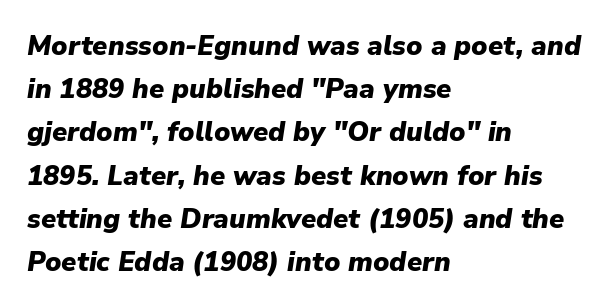
{"italic": "yes", "lean": "right", "slant_degrees": 9, "bold": "yes", "underline": "no", "align": "left", "line_spacing": "normal", "line_spacing_ratio": 1.6, "letter_spacing": "normal", "letter_spacing_em": 0.0, "glyph_px": 27}
